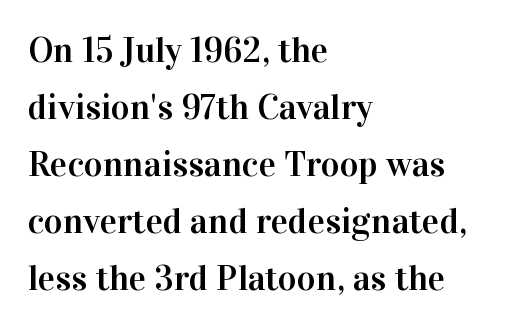
Q: Is the text italic (slanted)? A: No, it is upright.
Q: Is the typeface a serif or a sans-serif typeface? A: Serif.
Q: Is the text underlined? A: No.
Q: How is the paragraph aligned? A: Left-aligned.
Q: Is the spacing between letters normal or unusually wide? A: Normal.
Q: Is the spacing between lines tight, normal or loose? A: Normal.
Q: Width (condensed, normal, or wide)? A: Normal.
Q: Stroke contrast? A: High.
Q: x-height? A: Medium.
Q: Monospaced? A: No.
